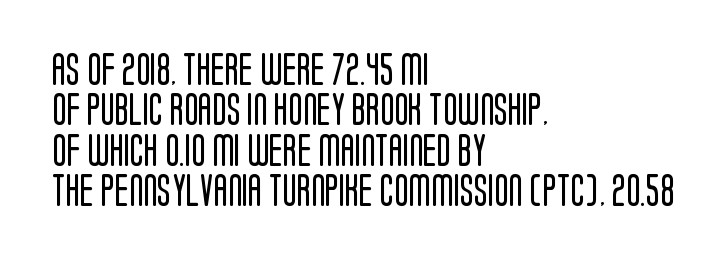
{"serif": "no", "italic": "no", "bold": "no", "weight": "regular", "width": "condensed", "stroke_contrast": "low", "x_height": "large", "monospaced": "no", "underline": "no", "align": "left", "line_spacing_ratio": 1.22, "letter_spacing": "normal", "letter_spacing_em": 0.0, "glyph_px": 33}
